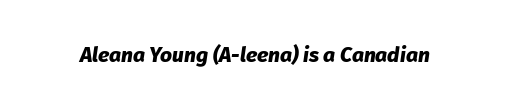
Q: Is the text bold? A: Yes.
Q: Is the text italic (slanted)? A: Yes, it leans right by about 8 degrees.
Q: Is the text underlined? A: No.
Q: Is the spacing between letters normal or unusually wide? A: Normal.
